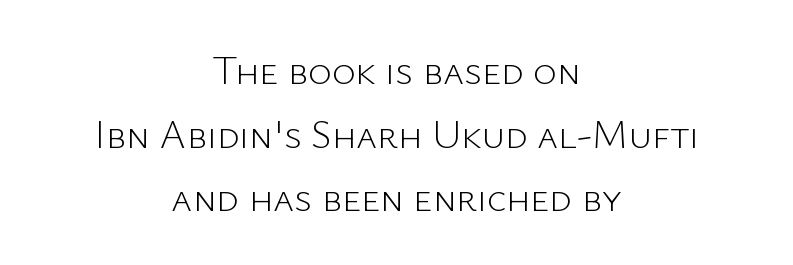
Q: Is the text bold? A: No.
Q: Is the text italic (slanted)? A: No, it is upright.
Q: Is the typeface a serif or a sans-serif typeface? A: Sans-serif.
Q: Is the text underlined? A: No.
Q: How is the paragraph aligned? A: Centered.
Q: Is the spacing between letters normal or unusually wide? A: Normal.
Q: Is the spacing between lines tight, normal or loose? A: Normal.
Q: Width (condensed, normal, or wide)? A: Normal.
Q: Stroke contrast? A: Low.
Q: x-height? A: Medium.
Q: Monospaced? A: No.
